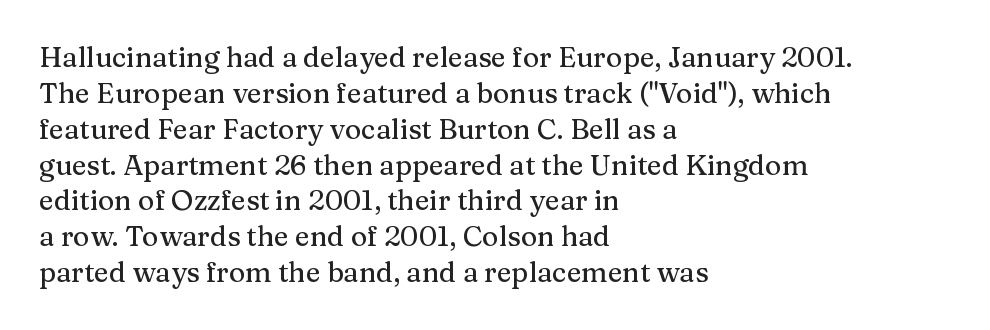
The image shows 28 px serif type, upright; set left-aligned, normal line spacing (1.28x), normal letter spacing, not underlined; medium stroke contrast and a medium x-height.
